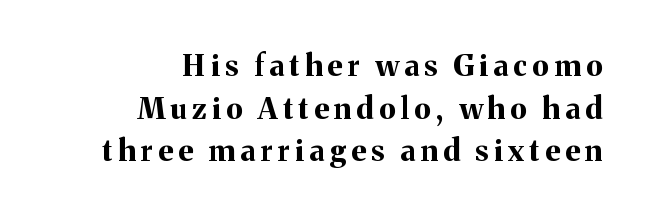
{"serif": "yes", "italic": "no", "bold": "yes", "weight": "bold", "width": "normal", "stroke_contrast": "medium", "x_height": "medium", "monospaced": "no", "underline": "no", "align": "right", "line_spacing": "normal", "line_spacing_ratio": 1.47, "glyph_px": 29}
